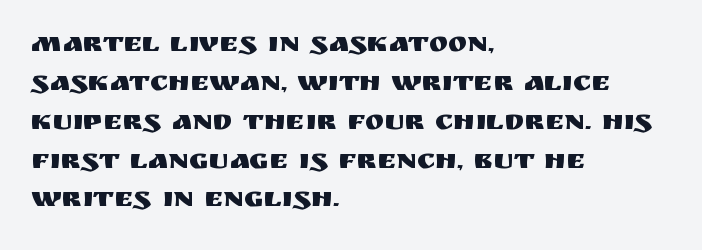
The image shows 29 px sans-serif type, upright; set left-aligned, normal line spacing (1.34x), normal letter spacing, not underlined; medium stroke contrast and a large x-height.
